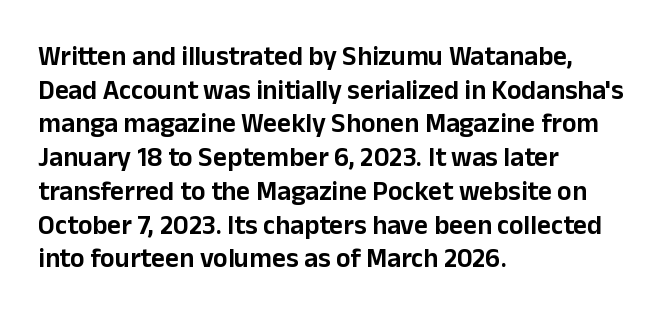
The image shows 27 px text type, upright; set left-aligned, normal line spacing (1.25x), normal letter spacing, not underlined.
